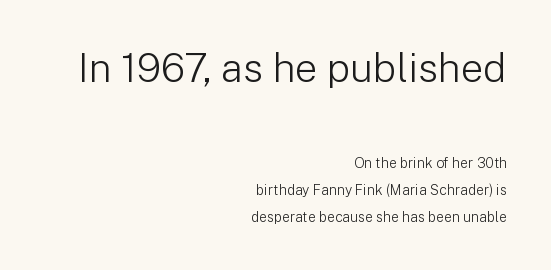
The image shows 40 px light sans-serif type, upright; set right-aligned, loose line spacing (1.94x), normal letter spacing, not underlined; the first (top) block is 2.86x larger; low stroke contrast and a medium x-height.
